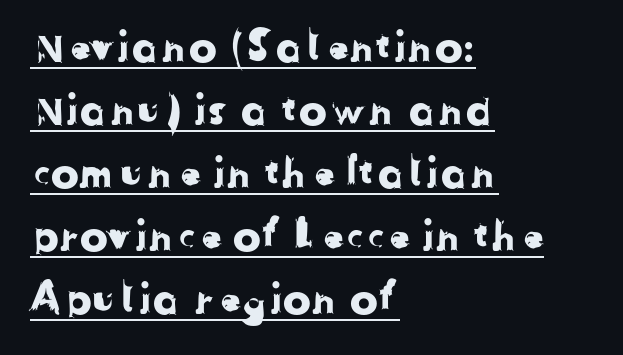
{"serif": "no", "width": "normal", "stroke_contrast": "low", "x_height": "medium", "monospaced": "no", "underline": "yes", "align": "left", "line_spacing": "normal", "line_spacing_ratio": 1.5, "letter_spacing": "normal", "letter_spacing_em": 0.0, "glyph_px": 42}
